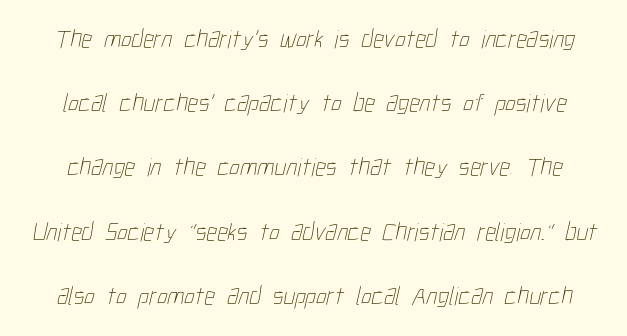
Does the leading feel generous? Absolutely, it's lavish. Short note: letters normally spaced. No word sits above an underline. This reads as an unemphasized weight, regular at the heaviest.
